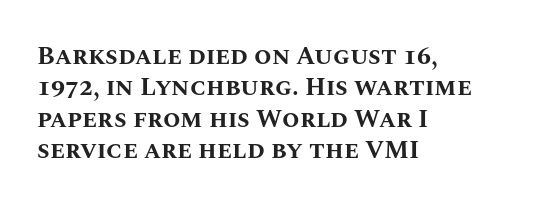
Horizontal alignment here is leftward, the default for most running prose. These lines were composed using upright roman letters. Quick note: underline off. Words appear dense and cohesive because spacing is normal. Honestly, the row spacing looks completely unremarkable. Heft: maximum for text — a bold.
